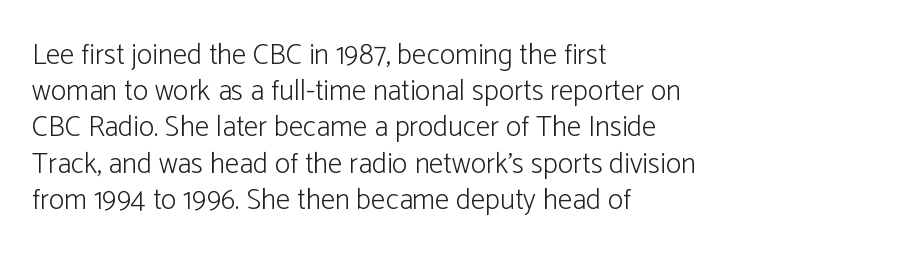
The space beneath each line is pristine and unruled. Between one letter and the next there's only the usual sliver of space. Casual observation: everything's shoved over to the left. Each new line begins a customary step beneath the previous one.
